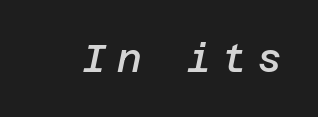
The image shows 38 px semibold type, italic (leaning right); set unusually wide letter spacing (+0.27 em), not underlined; low stroke contrast and a large x-height.
